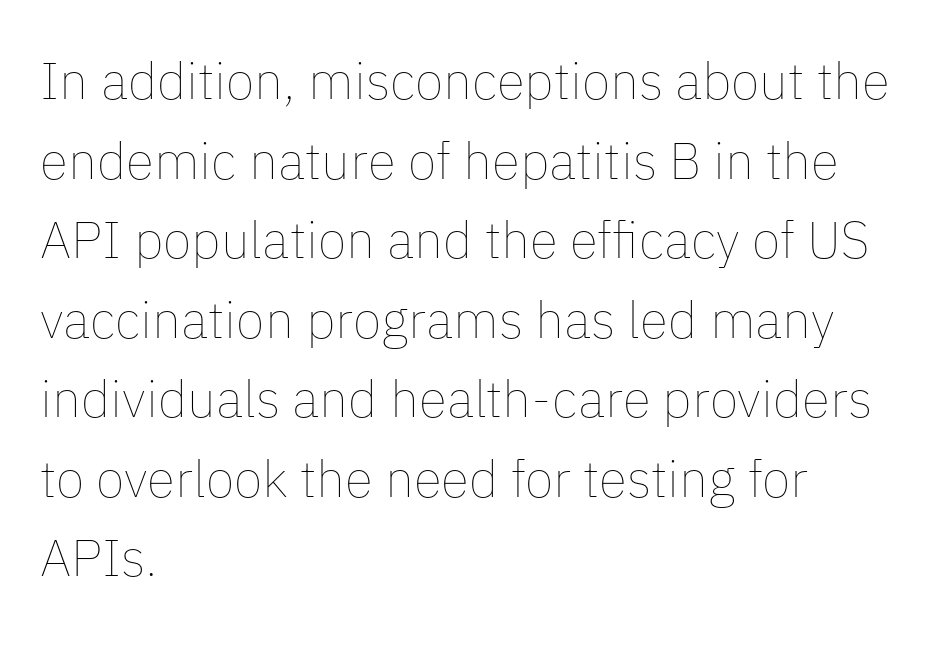
These lines keep a tight, regular rhythm from letter to letter. Lines of text with bare space underneath. If you drew a ruler down the left edge, every line would touch it. Quick note: not italic, upright.
